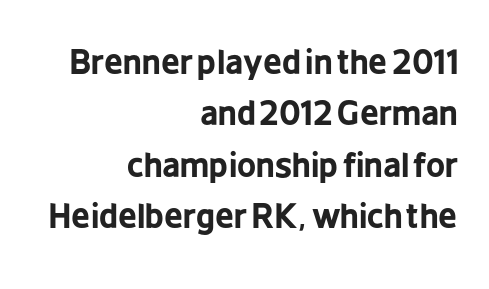
Clear beneath every line of the passage. This rendering uses right alignment, leaving the left contour irregular. You'd pick this weight for a headline — it's a proper bold. Is the letter spacing exaggerated? No — it looks like the ordinary default. Compared with typical paragraphs, the rows here are spaced about the same.
